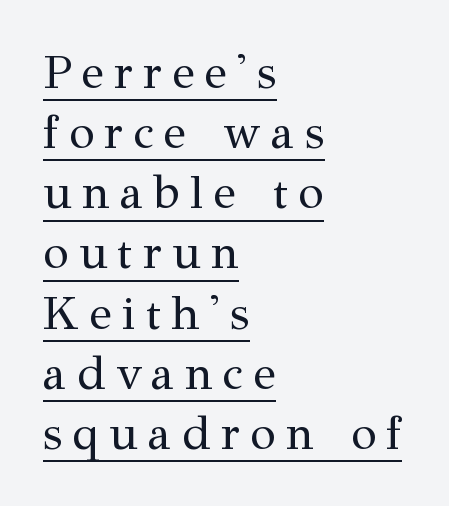
Q: Is the text bold? A: No.
Q: Is the text italic (slanted)? A: No, it is upright.
Q: Is the typeface a serif or a sans-serif typeface? A: Serif.
Q: Is the text underlined? A: Yes.
Q: How is the paragraph aligned? A: Left-aligned.
Q: Is the spacing between letters normal or unusually wide? A: Unusually wide.
Q: Is the spacing between lines tight, normal or loose? A: Normal.
Q: Width (condensed, normal, or wide)? A: Normal.
Q: Stroke contrast? A: Medium.
Q: x-height? A: Medium.
Q: Monospaced? A: No.
